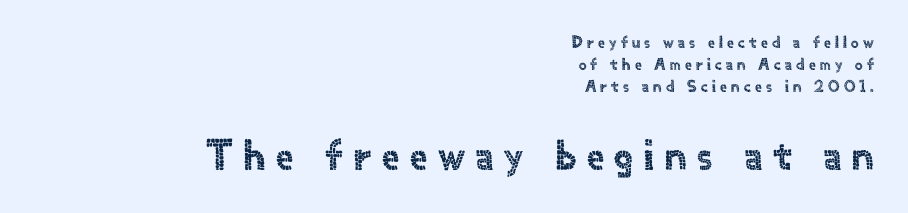
Which of the two is more prominent by size? The second, at the bottom. This sample uses expanded letter spacing, leaving extra air between glyphs. If you measured baseline to baseline, you'd find a middling distance. The passage shown is not underscored anywhere. The typesetter chose a ragged-left arrangement here.
